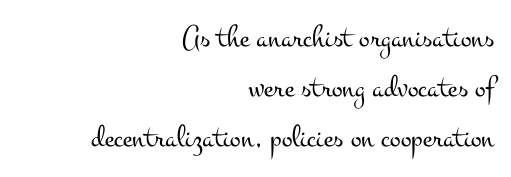
{"bold": "no", "weight": "light", "width": "wide", "stroke_contrast": "medium", "x_height": "small", "monospaced": "no", "underline": "no", "align": "right", "line_spacing": "normal", "line_spacing_ratio": 1.56, "letter_spacing": "normal", "letter_spacing_em": 0.0, "glyph_px": 32}
